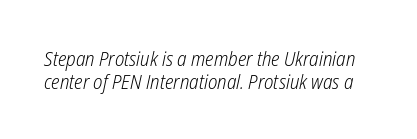
{"italic": "yes", "lean": "right", "slant_degrees": 12, "bold": "no", "underline": "no", "line_spacing": "tight", "line_spacing_ratio": 1.14, "letter_spacing": "normal", "letter_spacing_em": 0.0, "glyph_px": 20}
